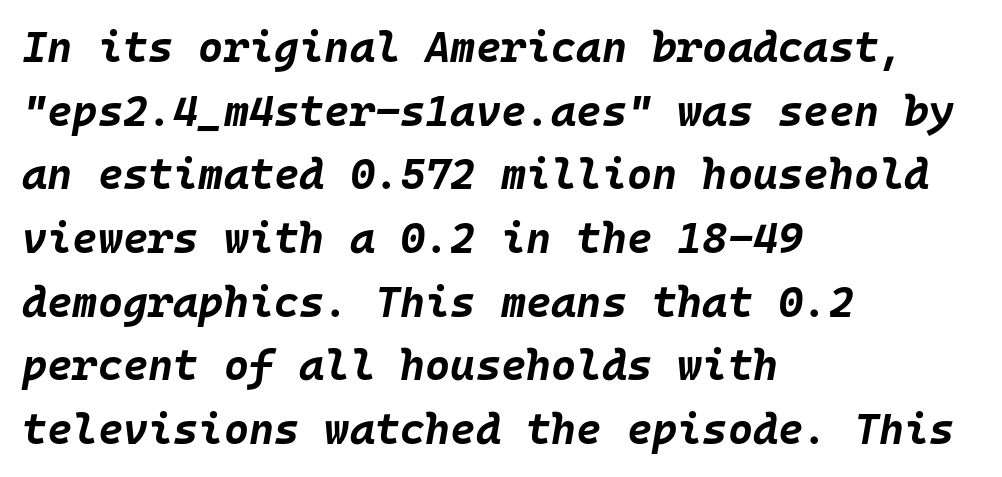
The image shows 43 px bold type, italic (leaning right), monospaced; set left-aligned, normal line spacing (1.48x), normal letter spacing, not underlined; low stroke contrast and a large x-height.
